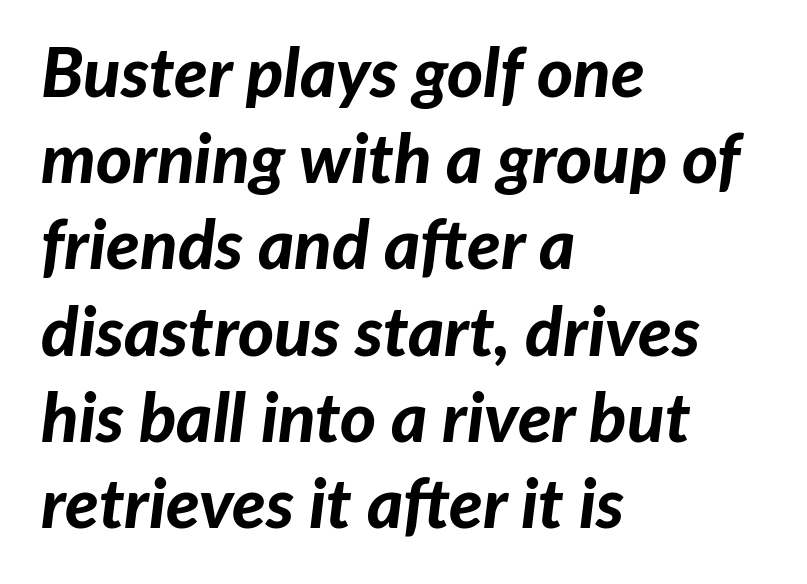
The image shows 69 px bold type, italic (leaning right); set left-aligned, normal line spacing (1.25x), normal letter spacing, not underlined; low stroke contrast and a medium x-height.
